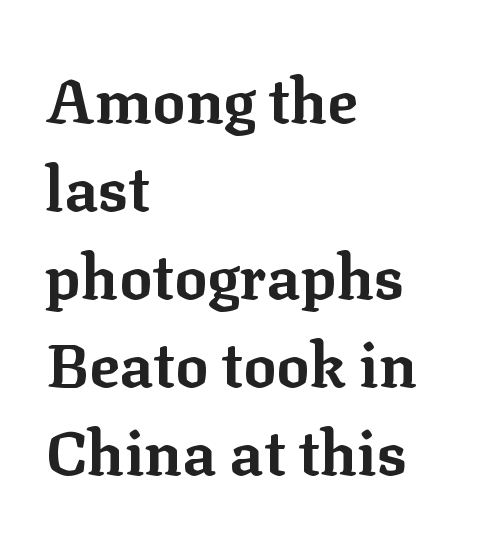
{"serif": "yes", "italic": "no", "bold": "yes", "weight": "bold", "width": "normal", "stroke_contrast": "low", "x_height": "medium", "monospaced": "no", "underline": "no", "align": "left", "line_spacing": "normal", "line_spacing_ratio": 1.42, "letter_spacing": "normal", "letter_spacing_em": 0.0, "glyph_px": 62}
